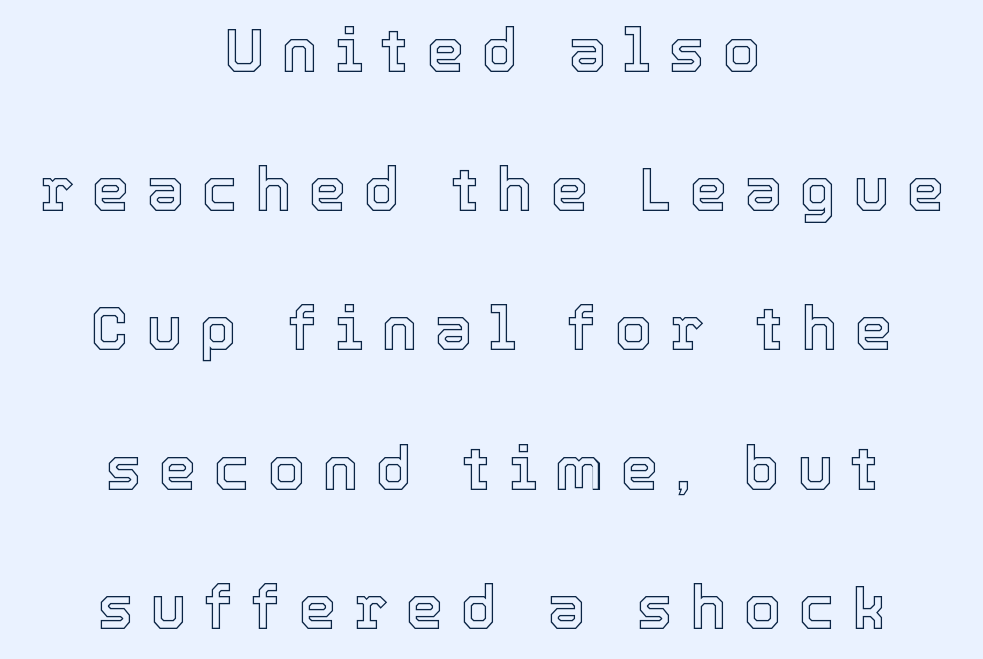
The specimen reads as upright at a glance. These lines are rendered in a variable-pitch font. No word sits above an underline. A great deal of white space separates one row of letters from the next.
